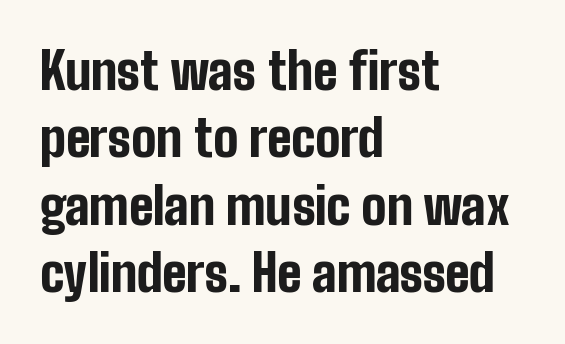
{"serif": "no", "italic": "no", "bold": "yes", "weight": "bold", "width": "condensed", "stroke_contrast": "low", "x_height": "medium", "monospaced": "no", "underline": "no", "align": "left", "line_spacing": "normal", "line_spacing_ratio": 1.35, "letter_spacing": "normal", "letter_spacing_em": 0.0, "glyph_px": 50}
